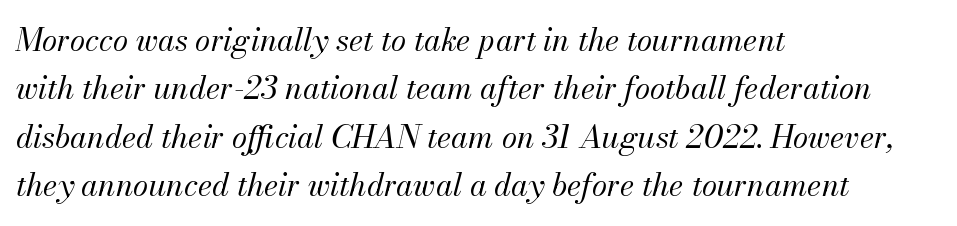
Q: Is the text bold? A: No.
Q: Is the text italic (slanted)? A: Yes, it leans right by about 13 degrees.
Q: Is the text underlined? A: No.
Q: How is the paragraph aligned? A: Left-aligned.
Q: Is the spacing between letters normal or unusually wide? A: Normal.
Q: Is the spacing between lines tight, normal or loose? A: Normal.
Q: Width (condensed, normal, or wide)? A: Normal.
Q: Stroke contrast? A: Medium.
Q: x-height? A: Small.
Q: Monospaced? A: No.
